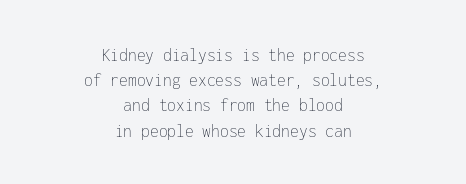
{"italic": "no", "bold": "no", "underline": "no", "align": "center", "line_spacing": "normal", "line_spacing_ratio": 1.26, "letter_spacing": "normal", "letter_spacing_em": 0.0, "glyph_px": 20}
